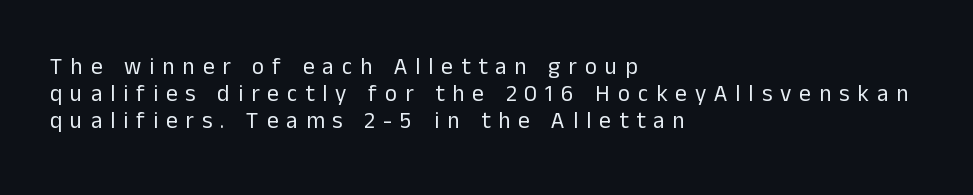
Descender tails drop into unmarked territory. Leftover space on each line is placed entirely after the last word. The font is comparable to plain body text, perhaps lighter. The font's upright variant was chosen for this text.
